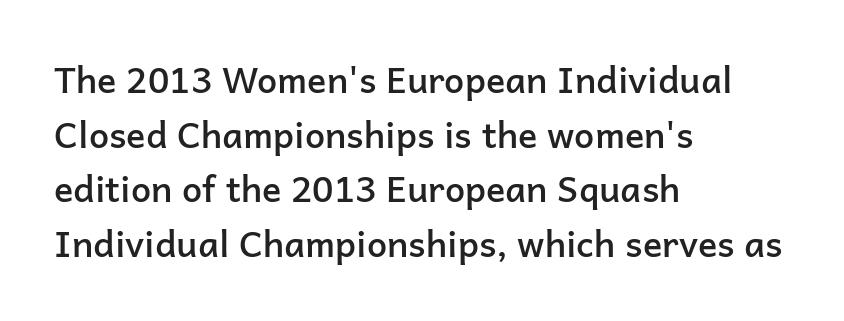
Q: Is the text bold? A: Semi-bold.
Q: Is the text italic (slanted)? A: No, it is upright.
Q: Is the typeface a serif or a sans-serif typeface? A: Sans-serif.
Q: Is the text underlined? A: No.
Q: How is the paragraph aligned? A: Left-aligned.
Q: Is the spacing between letters normal or unusually wide? A: Normal.
Q: Is the spacing between lines tight, normal or loose? A: Normal.
Q: Width (condensed, normal, or wide)? A: Normal.
Q: Stroke contrast? A: Low.
Q: x-height? A: Medium.
Q: Monospaced? A: No.
